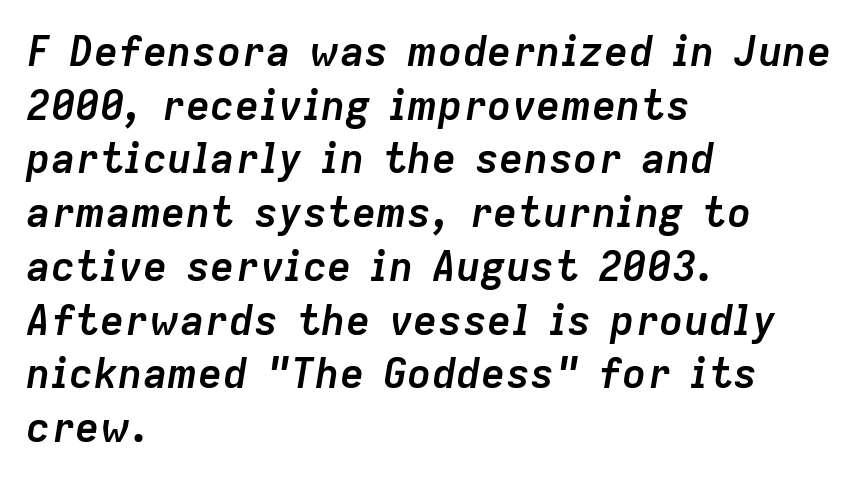
Q: Is the text bold? A: Yes.
Q: Is the text italic (slanted)? A: Yes, it leans right by about 9 degrees.
Q: Is the text underlined? A: No.
Q: How is the paragraph aligned? A: Left-aligned.
Q: Is the spacing between letters normal or unusually wide? A: Normal.
Q: Is the spacing between lines tight, normal or loose? A: Normal.
Q: Width (condensed, normal, or wide)? A: Normal.
Q: Stroke contrast? A: Low.
Q: x-height? A: Medium.
Q: Monospaced? A: No.
